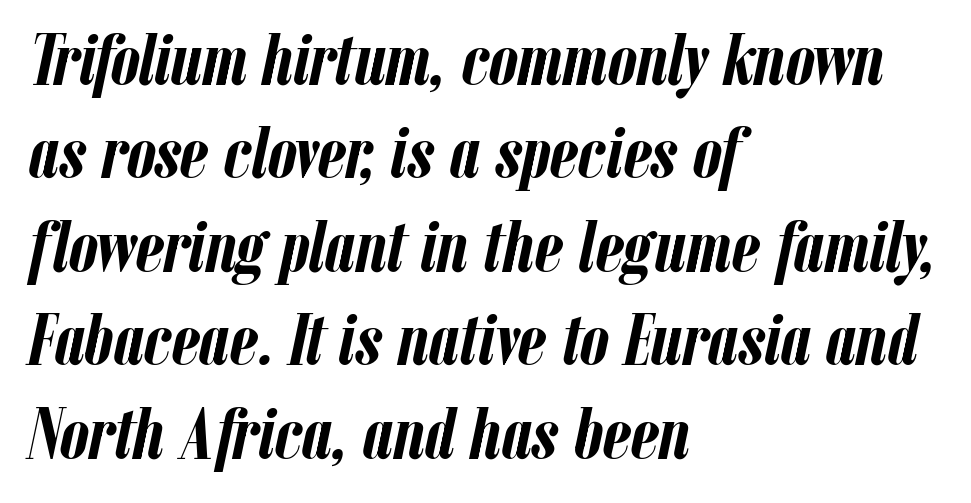
Q: Is the text bold? A: Yes.
Q: Is the text italic (slanted)? A: Yes, it leans right by about 12 degrees.
Q: Is the text underlined? A: No.
Q: How is the paragraph aligned? A: Left-aligned.
Q: Is the spacing between letters normal or unusually wide? A: Normal.
Q: Is the spacing between lines tight, normal or loose? A: Normal.
Q: Width (condensed, normal, or wide)? A: Condensed.
Q: Stroke contrast? A: Low.
Q: x-height? A: Medium.
Q: Monospaced? A: No.
